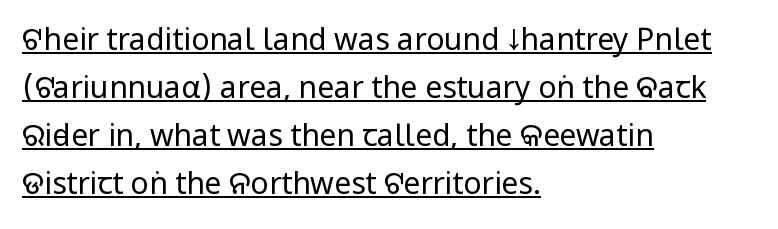
The image shows 30 px regular-weight, condensed sans-serif type, upright; set left-aligned, normal line spacing (1.6x), normal letter spacing, underlined; low stroke contrast and a large x-height.
